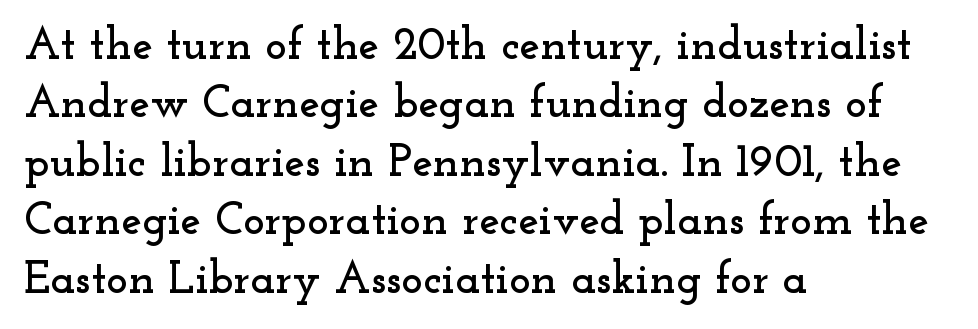
{"serif": "yes", "italic": "no", "width": "wide", "stroke_contrast": "low", "x_height": "small", "monospaced": "no", "underline": "no", "align": "left", "line_spacing": "normal", "line_spacing_ratio": 1.27, "letter_spacing": "normal", "letter_spacing_em": 0.0, "glyph_px": 46}
